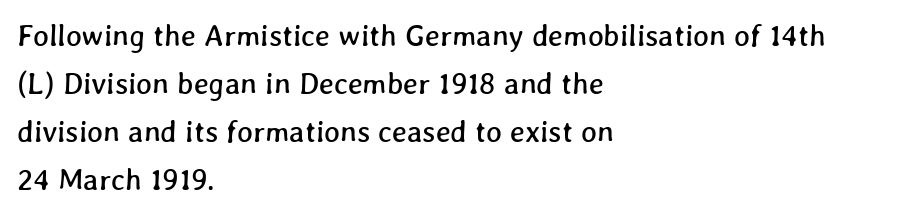
Horizontal bands of white between lines are of average thickness. Line starts are locked; line ends wander. Only glyphs here, with clear space below each row. Proportional: the letters do not fall into vertical columns.
